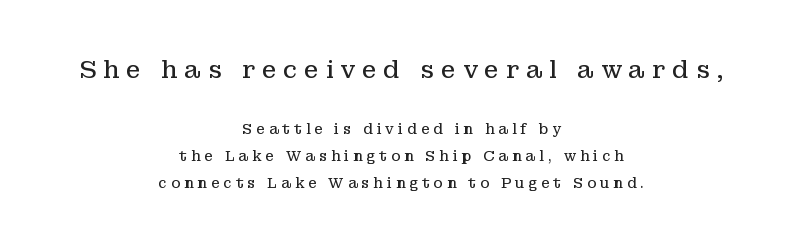
Q: Is the text bold? A: No.
Q: Is the text italic (slanted)? A: No, it is upright.
Q: Is the text underlined? A: No.
Q: How is the paragraph aligned? A: Centered.
Q: Is the spacing between letters normal or unusually wide? A: Unusually wide.
Q: Is the spacing between lines tight, normal or loose? A: Loose.
Q: Which block of text is set in a larger size, the first (top) or the second (bottom)? A: The first (top) one.
